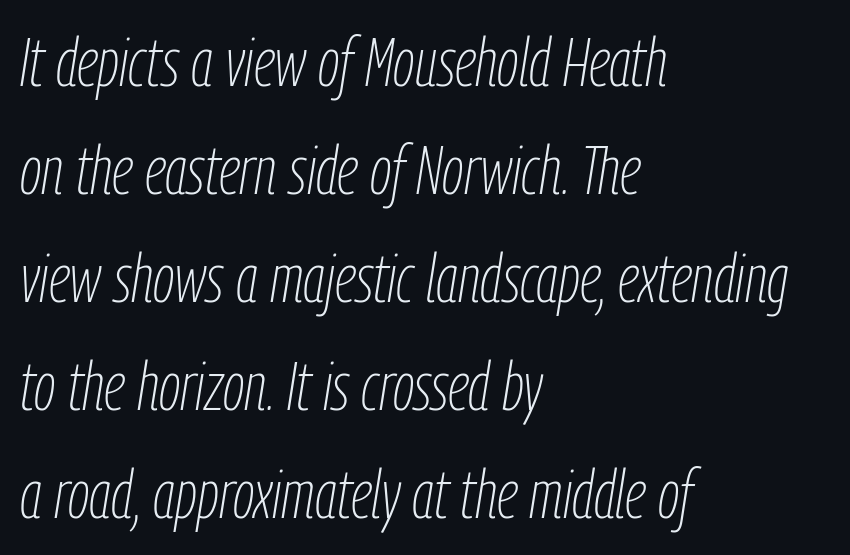
{"italic": "yes", "lean": "right", "slant_degrees": 9, "bold": "no", "weight": "thin", "width": "condensed", "stroke_contrast": "low", "x_height": "medium", "monospaced": "no", "underline": "no", "align": "left", "line_spacing": "normal", "line_spacing_ratio": 1.59, "letter_spacing": "normal", "letter_spacing_em": 0.0, "glyph_px": 68}
